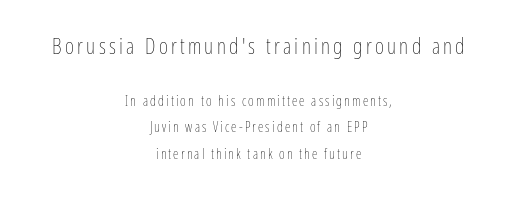
Q: Is the text bold? A: No.
Q: Is the text italic (slanted)? A: No, it is upright.
Q: Is the text underlined? A: No.
Q: How is the paragraph aligned? A: Centered.
Q: Which block of text is set in a larger size, the first (top) or the second (bottom)? A: The first (top) one.
